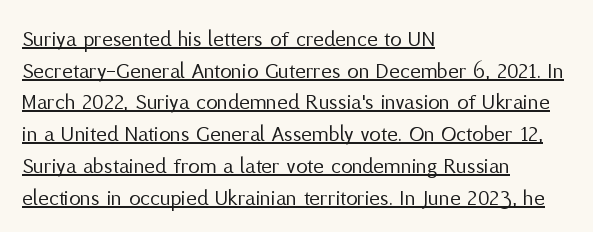
Compared with typical body copy, the letter spacing here is the same. The letterforms sit at book weight or below. If you drew a line through each stem, it would be perfectly vertical. Does a line run under the words? Yes, clearly.
